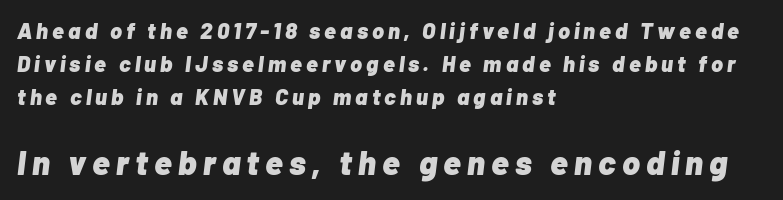
{"italic": "yes", "lean": "right", "slant_degrees": 7, "bold": "yes", "weight": "heavy", "width": "normal", "stroke_contrast": "low", "x_height": "medium", "monospaced": "no", "underline": "no", "align": "left", "line_spacing": "normal", "line_spacing_ratio": 1.5, "larger_block": "second", "size_ratio": 1.5, "glyph_px": 33}
